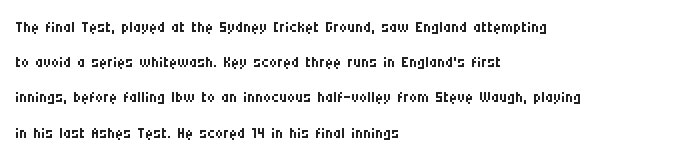
The image shows 22 px text type, upright; set left-aligned, normal line spacing (1.6x), normal letter spacing, not underlined.
